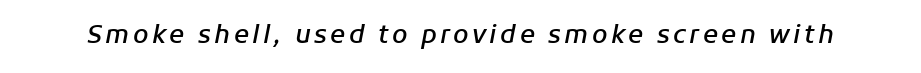
The image shows 25 px text type, italic (leaning right); set not underlined.
